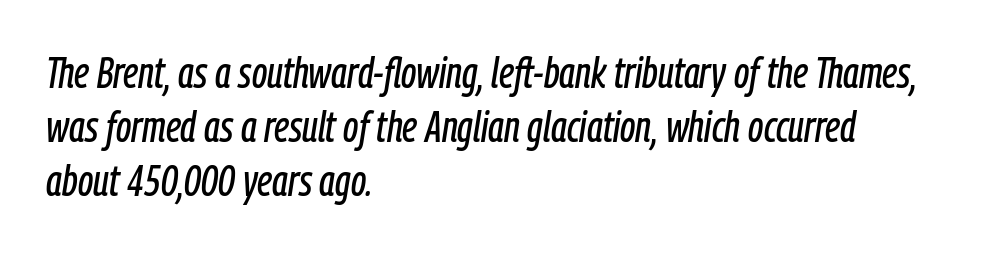
Q: Is the text italic (slanted)? A: Yes, it leans right by about 9 degrees.
Q: Is the text underlined? A: No.
Q: How is the paragraph aligned? A: Left-aligned.
Q: Is the spacing between letters normal or unusually wide? A: Normal.
Q: Is the spacing between lines tight, normal or loose? A: Normal.
Q: Width (condensed, normal, or wide)? A: Condensed.
Q: Stroke contrast? A: Low.
Q: x-height? A: Medium.
Q: Monospaced? A: No.
